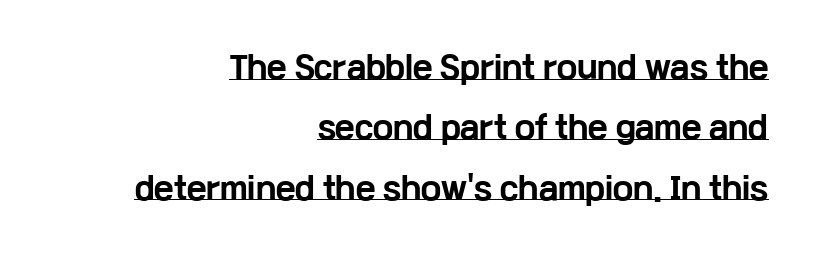
{"serif": "no", "italic": "no", "bold": "yes", "weight": "bold", "width": "wide", "stroke_contrast": "low", "x_height": "medium", "monospaced": "no", "underline": "yes", "align": "right", "line_spacing": "loose", "line_spacing_ratio": 2.01, "letter_spacing": "normal", "letter_spacing_em": 0.0, "glyph_px": 30}
